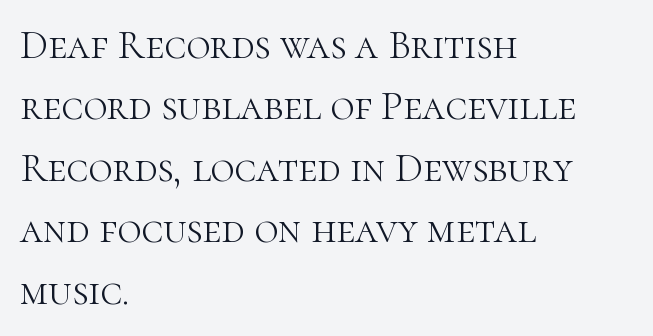
Q: Is the text bold? A: No.
Q: Is the text italic (slanted)? A: No, it is upright.
Q: Is the typeface a serif or a sans-serif typeface? A: Serif.
Q: Is the text underlined? A: No.
Q: How is the paragraph aligned? A: Left-aligned.
Q: Is the spacing between letters normal or unusually wide? A: Normal.
Q: Is the spacing between lines tight, normal or loose? A: Normal.
Q: Width (condensed, normal, or wide)? A: Normal.
Q: Stroke contrast? A: High.
Q: x-height? A: Medium.
Q: Monospaced? A: No.
